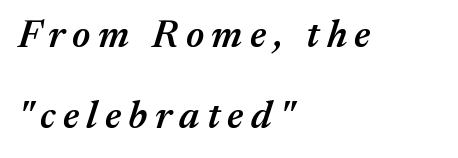
Check under the words: just untouched page. Posture: slanted. The line-height multiplier appears high, well above default. Is the block centered? No — it sits flush against the left margin.
